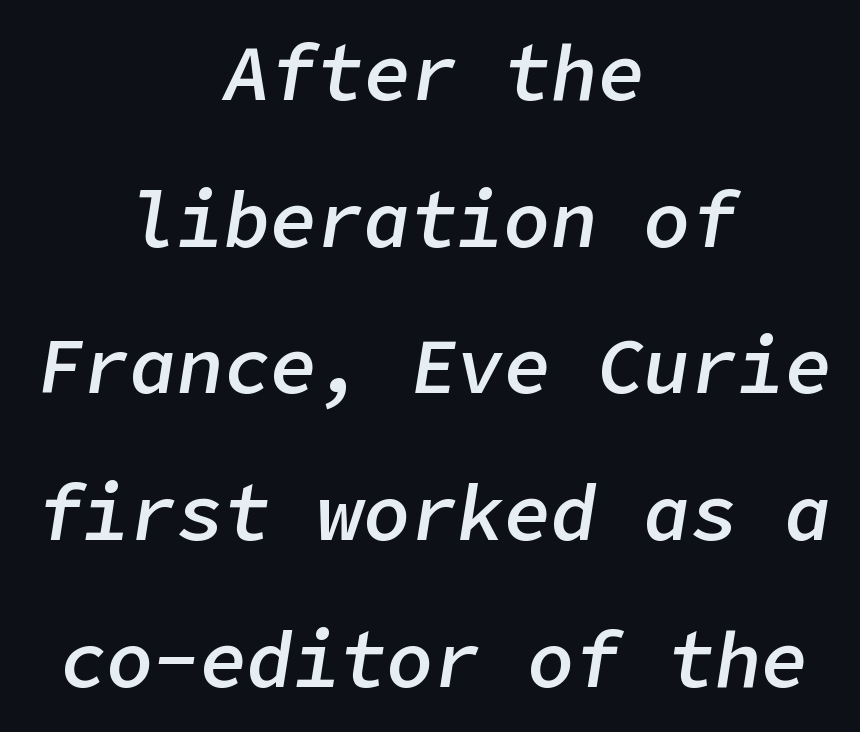
The image shows 78 px semibold type, italic (leaning right); set centered, line spacing 1.88x, normal letter spacing, not underlined; low stroke contrast and a medium x-height.
